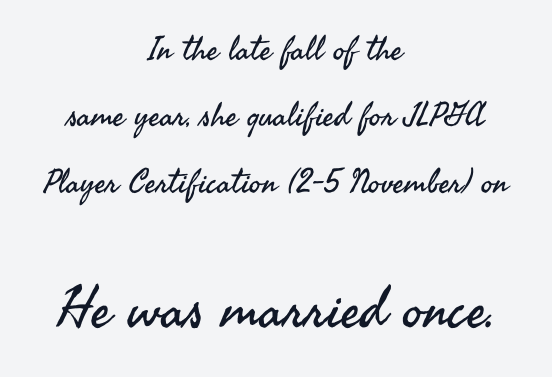
Lines of text with bare space underneath. The more generous point size was reserved for the lower chunk. Each letter keeps its own natural width here, so spacing adapts to shape. Does the type have serifs? No, each stem ends abruptly.
